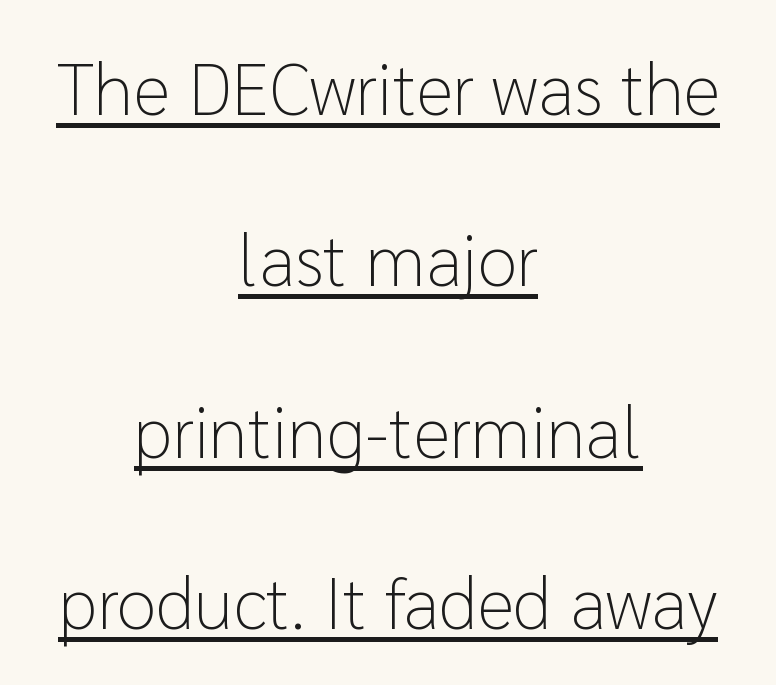
Students, observe the line beneath the letters — that is underlining. Every row of glyphs is offset so its center matches the block's center. The letterforms sit shoulder to shoulder at normal distance. Type style note: lacks serifs. Leading: increased.
